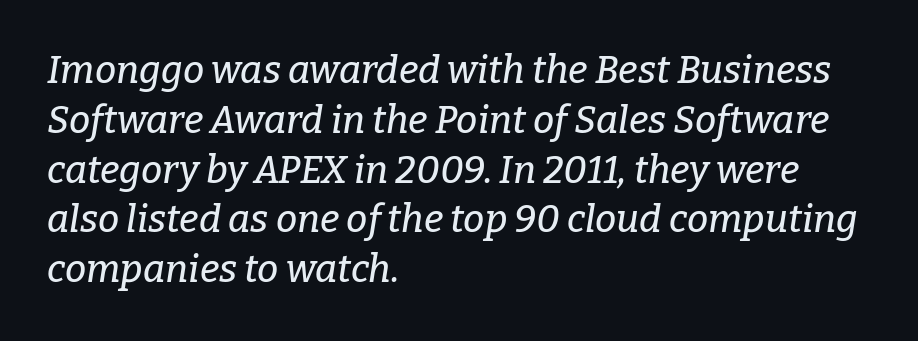
The image shows 38 px serif type, italic (leaning right); set left-aligned, normal line spacing (1.31x), normal letter spacing, not underlined; low stroke contrast and a medium x-height.
